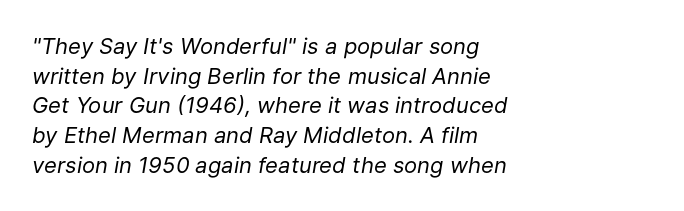
{"italic": "yes", "lean": "right", "slant_degrees": 9, "bold": "no", "underline": "no", "align": "left", "line_spacing": "normal", "line_spacing_ratio": 1.35, "letter_spacing": "normal", "letter_spacing_em": 0.0, "glyph_px": 22}
